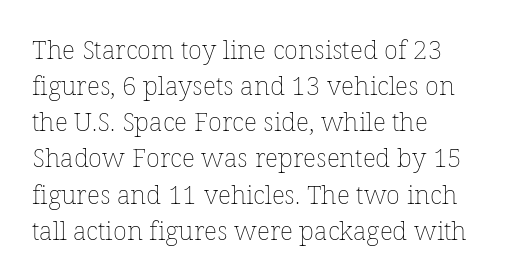
The image shows 26 px text type, upright; set left-aligned, normal line spacing (1.39x), normal letter spacing, not underlined.
